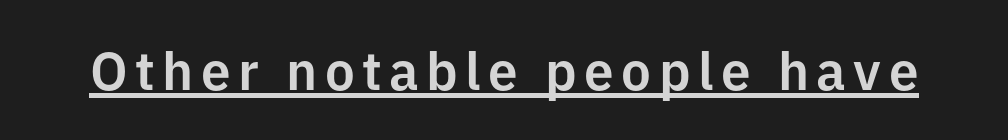
Q: Is the text italic (slanted)? A: No, it is upright.
Q: Is the typeface a serif or a sans-serif typeface? A: Sans-serif.
Q: Is the text underlined? A: Yes.
Q: Width (condensed, normal, or wide)? A: Normal.
Q: Stroke contrast? A: Low.
Q: x-height? A: Medium.
Q: Monospaced? A: No.
